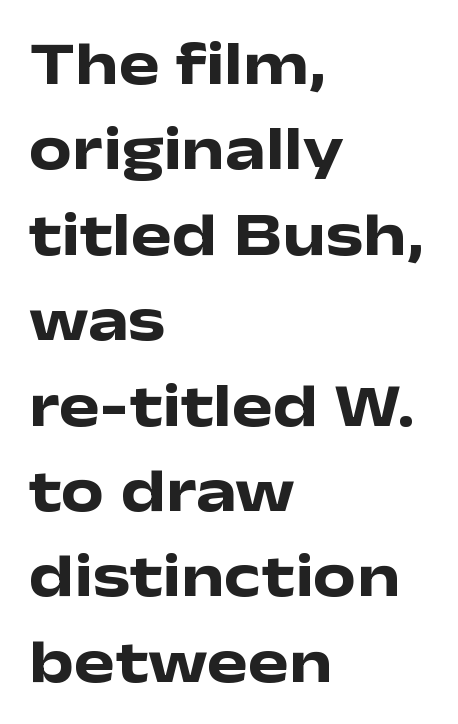
Q: Is the text bold? A: Yes.
Q: Is the text italic (slanted)? A: No, it is upright.
Q: Is the typeface a serif or a sans-serif typeface? A: Sans-serif.
Q: Is the text underlined? A: No.
Q: How is the paragraph aligned? A: Left-aligned.
Q: Is the spacing between letters normal or unusually wide? A: Normal.
Q: Is the spacing between lines tight, normal or loose? A: Normal.
Q: Width (condensed, normal, or wide)? A: Wide.
Q: Stroke contrast? A: Low.
Q: x-height? A: Medium.
Q: Monospaced? A: No.
